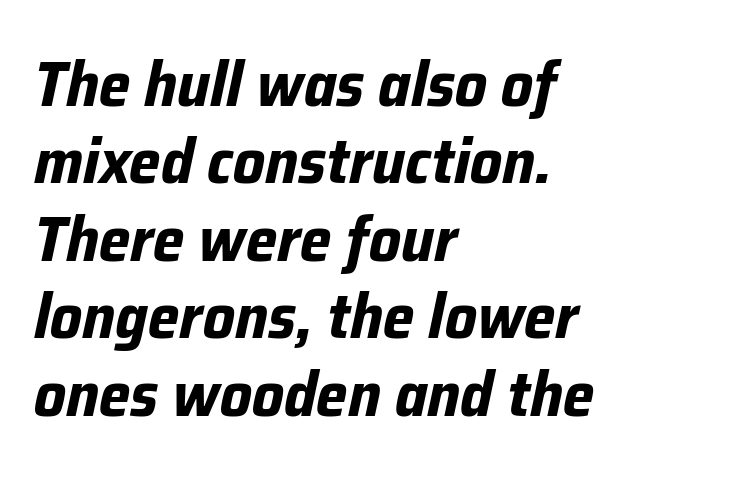
{"italic": "yes", "lean": "right", "slant_degrees": 12, "bold": "yes", "weight": "bold", "width": "normal", "stroke_contrast": "low", "x_height": "medium", "monospaced": "no", "underline": "no", "align": "left", "line_spacing_ratio": 1.23, "letter_spacing": "normal", "letter_spacing_em": 0.0, "glyph_px": 63}
